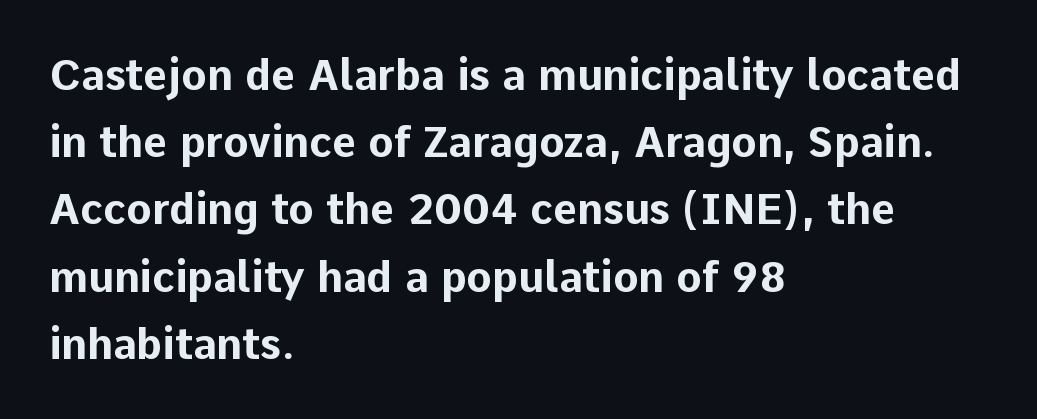
The zone under the glyphs is completely vacant. The horizontal fit of the characters is conventional and even. Line beginnings align vertically; line endings do not. These lines are rendered in a variable-pitch font. Serif or sans? Sans — the stroke terminals are bare.
